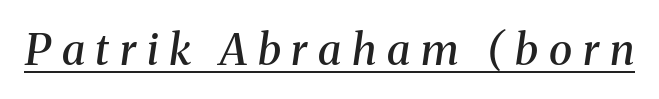
The glyphs in this specimen are seriffed. These lines are rendered in a variable-pitch font. Notice how a bar underscores the lettering throughout. The tracking reads as deliberately expanded to a designer's eye. Slanted lettering throughout. As a designer I'd log this as weight 600, semibold.
